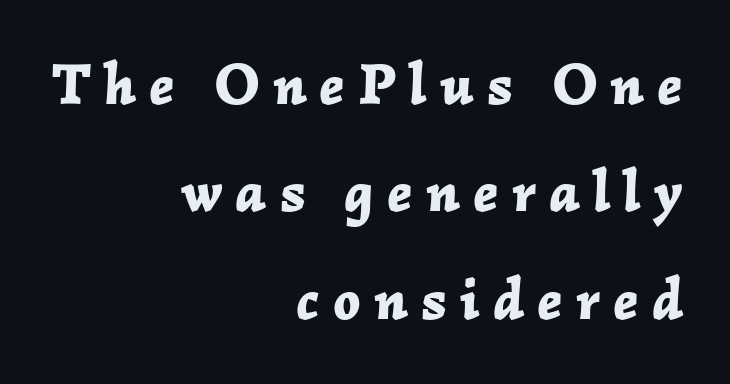
The image shows 59 px bold type, italic (leaning right); set right-aligned, line spacing 1.82x, unusually wide letter spacing (+0.22 em), not underlined; low stroke contrast and a medium x-height.
